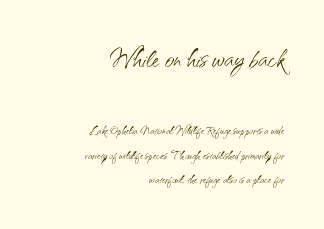
{"serif": "no", "bold": "no", "weight": "light", "width": "normal", "stroke_contrast": "medium", "x_height": "small", "monospaced": "no", "underline": "no", "align": "right", "line_spacing_ratio": 1.76, "letter_spacing": "normal", "letter_spacing_em": 0.0, "larger_block": "first", "size_ratio": 2.29, "glyph_px": 32}
